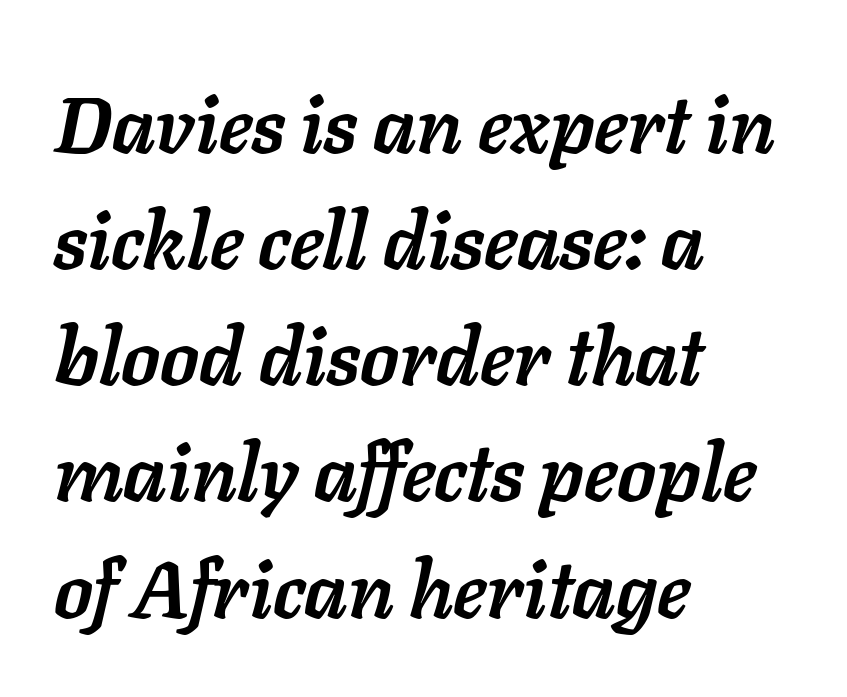
{"italic": "yes", "lean": "right", "slant_degrees": 11, "bold": "yes", "weight": "semibold", "width": "normal", "stroke_contrast": "low", "x_height": "medium", "monospaced": "no", "underline": "no", "align": "left", "line_spacing": "normal", "line_spacing_ratio": 1.47, "letter_spacing": "normal", "letter_spacing_em": 0.0, "glyph_px": 79}
